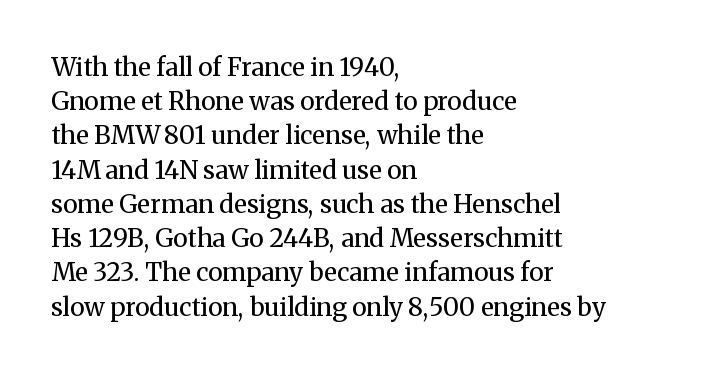
{"italic": "no", "bold": "no", "underline": "no", "align": "left", "line_spacing": "normal", "line_spacing_ratio": 1.37, "letter_spacing": "normal", "letter_spacing_em": 0.0, "glyph_px": 25}
